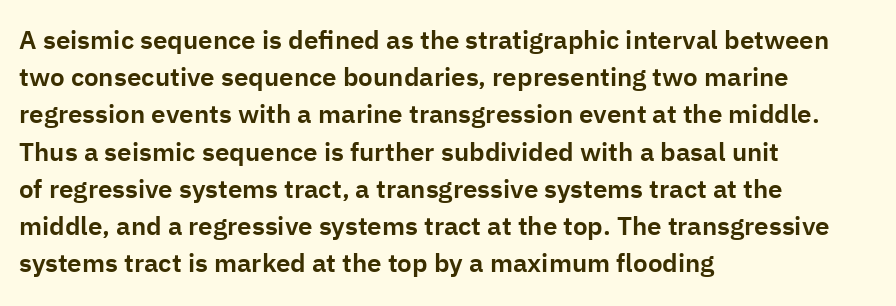
The image shows 26 px text type, upright; set left-aligned, normal line spacing (1.43x), normal letter spacing, not underlined.
